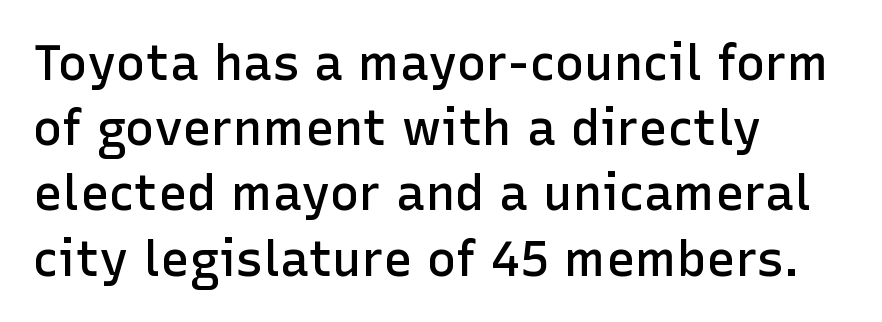
The image shows 49 px semibold sans-serif type, upright; set left-aligned, normal line spacing (1.33x), normal letter spacing, not underlined; low stroke contrast and a medium x-height.
